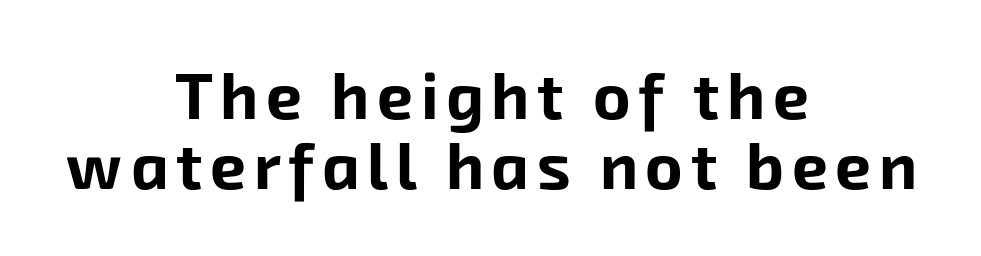
{"serif": "no", "bold": "yes", "weight": "bold", "width": "normal", "stroke_contrast": "low", "x_height": "medium", "monospaced": "no", "underline": "no", "align": "center", "line_spacing": "tight", "line_spacing_ratio": 1.09, "glyph_px": 64}
